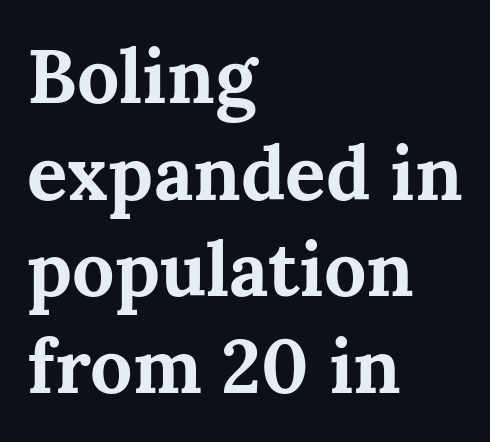
{"serif": "yes", "italic": "no", "bold": "yes", "weight": "bold", "width": "normal", "stroke_contrast": "medium", "x_height": "medium", "monospaced": "no", "underline": "no", "align": "left", "line_spacing": "normal", "line_spacing_ratio": 1.29, "letter_spacing": "normal", "letter_spacing_em": 0.0, "glyph_px": 75}
